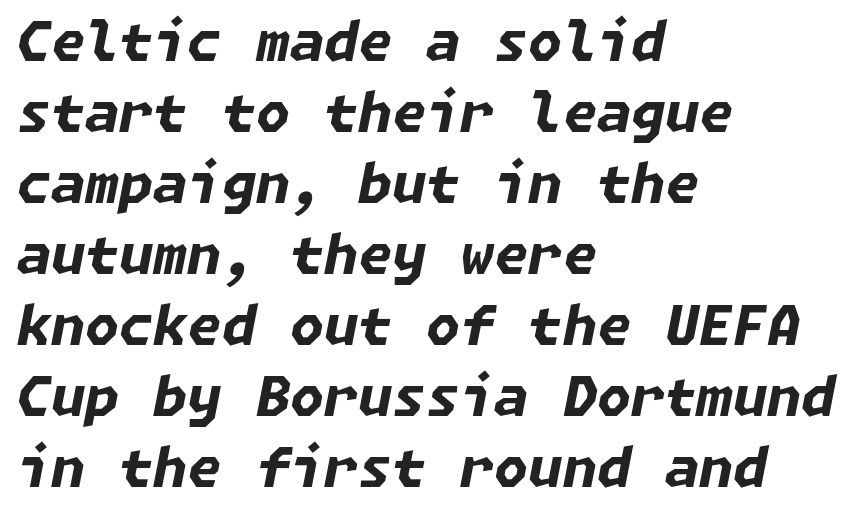
Q: Is the text bold? A: Yes.
Q: Is the text italic (slanted)? A: Yes, it leans right by about 11 degrees.
Q: Is the text underlined? A: No.
Q: How is the paragraph aligned? A: Left-aligned.
Q: Is the spacing between letters normal or unusually wide? A: Normal.
Q: Is the spacing between lines tight, normal or loose? A: Normal.
Q: Width (condensed, normal, or wide)? A: Normal.
Q: Stroke contrast? A: Low.
Q: x-height? A: Medium.
